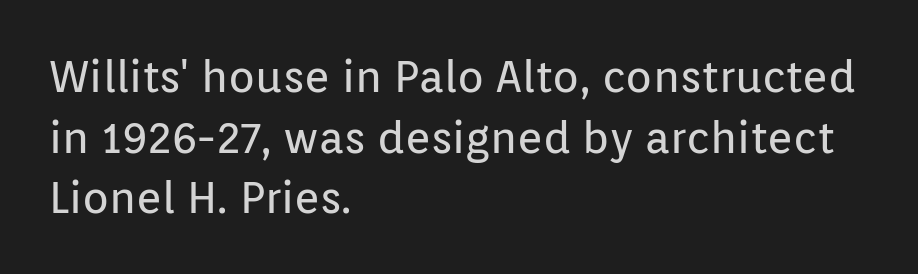
The image shows 44 px regular-weight sans-serif type, upright; set left-aligned, normal line spacing (1.38x), normal letter spacing, not underlined; low stroke contrast and a medium x-height.
